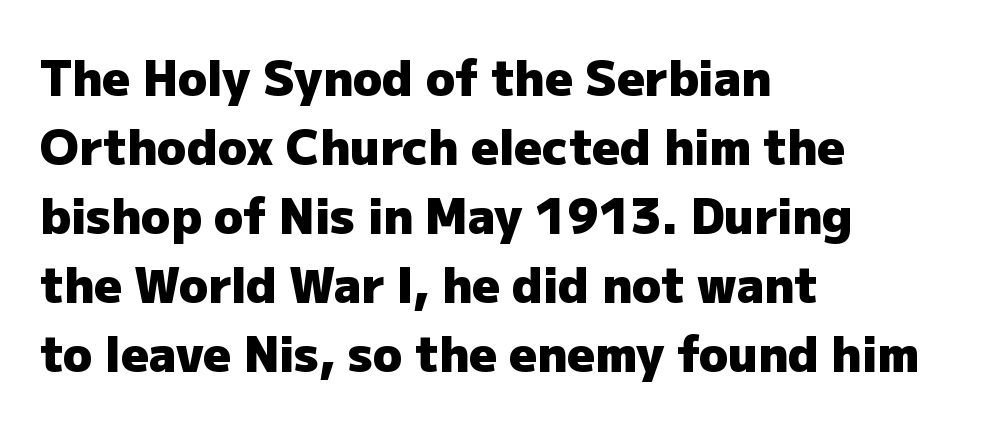
The image shows 48 px heavy sans-serif type, upright; set left-aligned, normal line spacing (1.44x), normal letter spacing, not underlined; low stroke contrast and a medium x-height.
